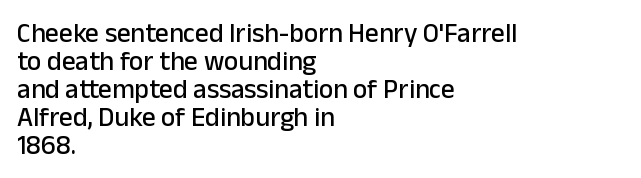
{"italic": "no", "underline": "no", "align": "left", "line_spacing": "tight", "line_spacing_ratio": 1.04, "letter_spacing": "normal", "letter_spacing_em": 0.0, "glyph_px": 27}
